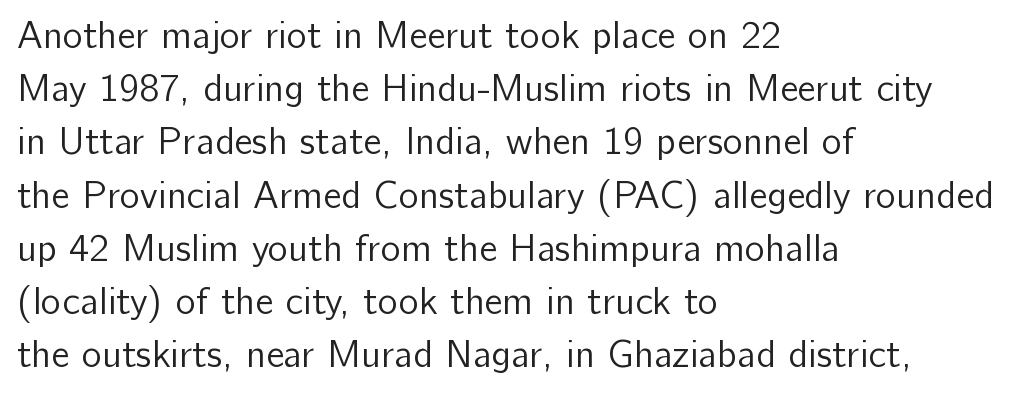
Each letter keeps its own natural width here, so spacing adapts to shape. This rendering leaves character spacing at its baseline value. Leading matches the norm, producing a regular column. Posture: upright roman.
